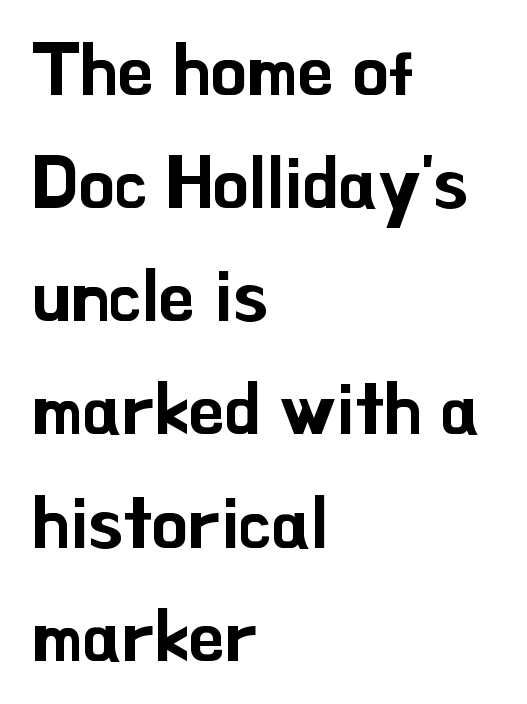
The font's upright variant was chosen for this text. These lines keep a tight, regular rhythm from letter to letter. The rag falls on the right side of this text block. What kind of face is this? One without serifs — a sans. The passage shown is typed in a proportional face where columns would drift. The passage shown is not underscored anywhere.
